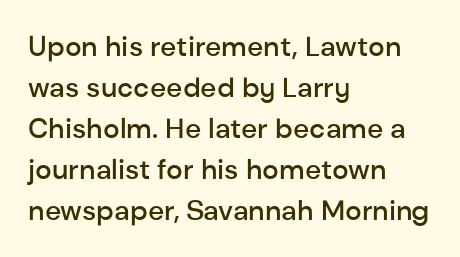
Bold? Not quite — semibold, heavier than regular but stopping short. This rendering features lettering with no underline. How are the letters spaced? Ordinarily, with no added tracking. Leading matches the norm, producing a regular column. You could not count columns in this text — the font is proportionally spaced. These lines are set flush left with a ragged right edge.
